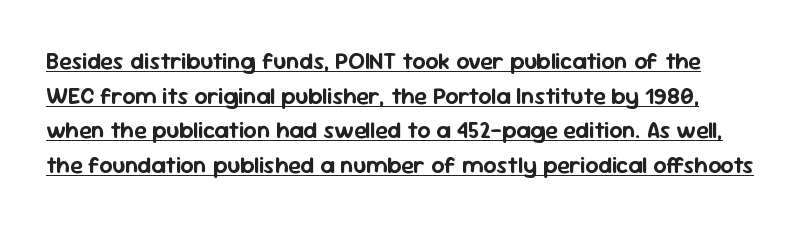
The image shows 23 px text type, upright; set normal line spacing (1.51x), normal letter spacing, underlined.
